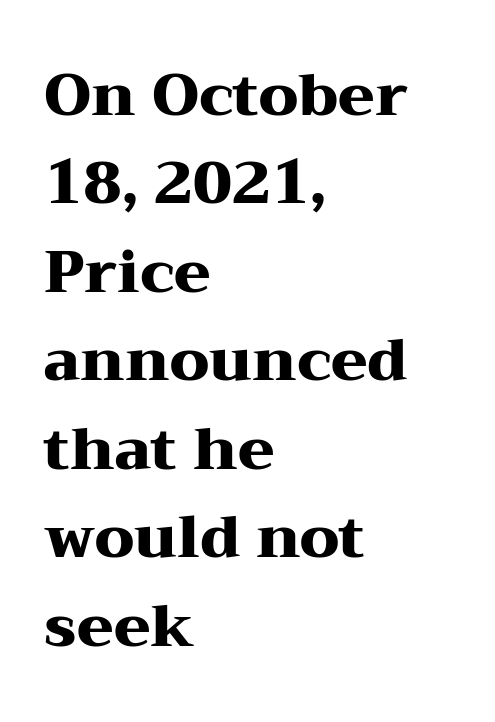
The image shows 59 px heavy, wide serif type, upright; set left-aligned, normal line spacing (1.5x), normal letter spacing, not underlined; medium stroke contrast and a medium x-height.
